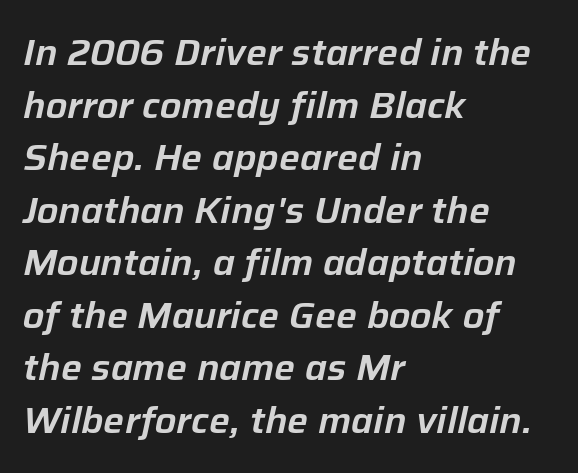
Note the varied advance widths — an 'i' is clearly narrower than an 'm'. The strip under each line holds only bare page. There's an unmistakable incline to the writing here. A student would call this left alignment; a typographer would say flush left, rag right. Successive baselines arrive at the customary interval. Look at the tracking — it's just the regular setting, nothing added.
